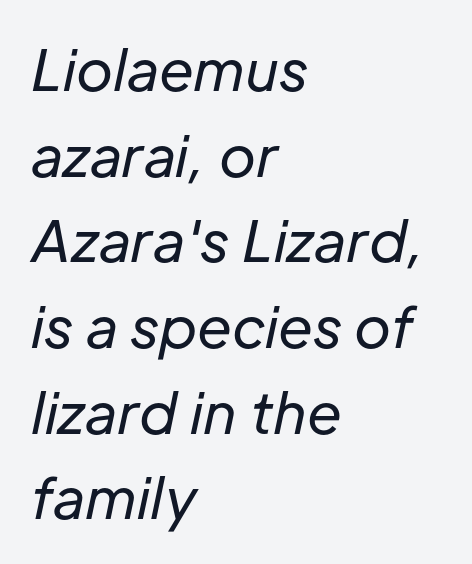
{"italic": "yes", "lean": "right", "slant_degrees": 12, "bold": "no", "weight": "regular", "width": "normal", "stroke_contrast": "low", "x_height": "medium", "monospaced": "no", "underline": "no", "align": "left", "line_spacing": "normal", "line_spacing_ratio": 1.53, "letter_spacing": "normal", "letter_spacing_em": 0.0, "glyph_px": 56}
